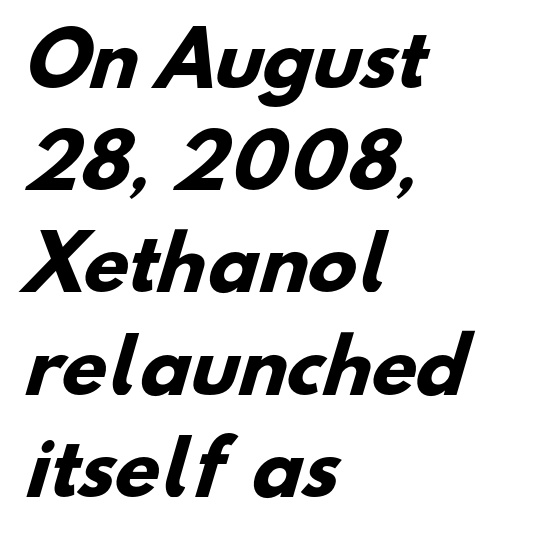
The face used here is rendered with its standard letterfit. Summary of vertical rhythm: regular, with standard interline spacing. The letters are bold, with thick, heavy strokes. The foot of each line stays bare and open. You could not count columns in this text — the font is proportionally spaced. Look at the bottom of the vertical strokes: they stop flat, with no serifs.
